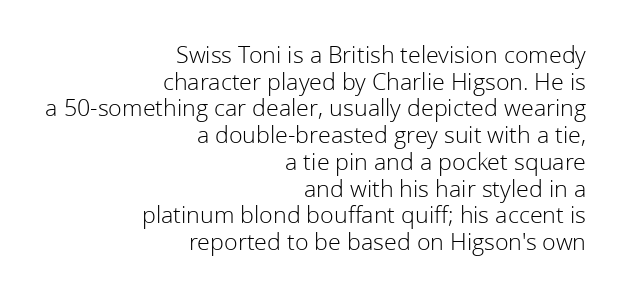
Interline gaps are noticeably narrow in this sample. Compared with a typical body face, this is equally light or lighter still. Does the lettering tilt? It doesn't — this is upright. In CSS terms this would be text-align: right. A bare baseline throughout the passage. Here the glyphs are tracked normally, forming tight word shapes.
